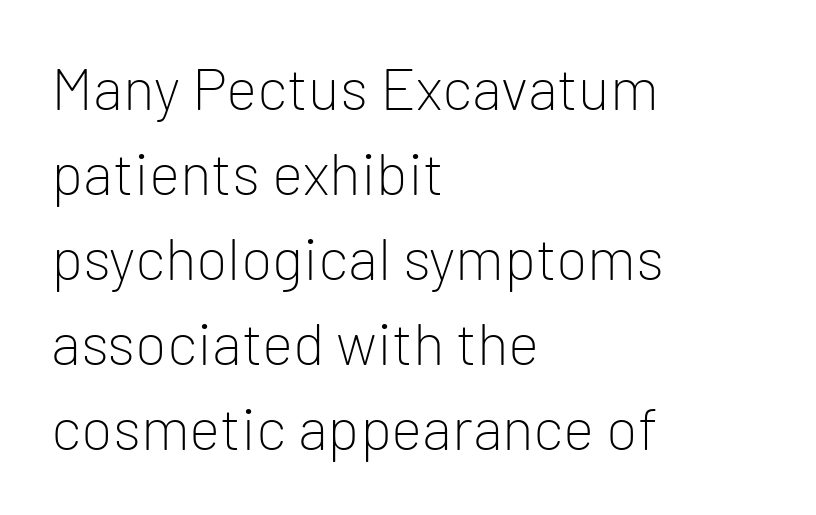
The image shows 59 px light sans-serif type, upright; set left-aligned, normal line spacing (1.44x), normal letter spacing, not underlined; low stroke contrast and a medium x-height.
